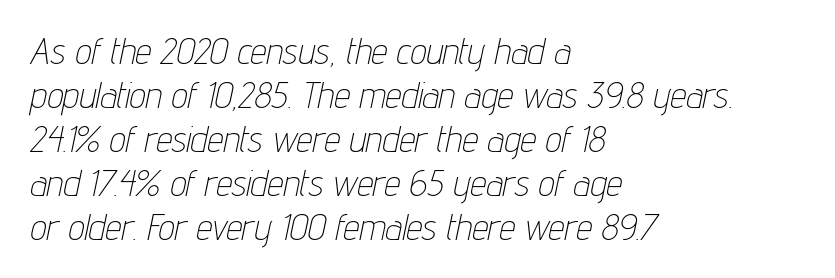
{"italic": "yes", "lean": "right", "slant_degrees": 12, "bold": "no", "weight": "thin", "width": "condensed", "stroke_contrast": "low", "x_height": "medium", "monospaced": "no", "underline": "no", "align": "left", "line_spacing_ratio": 1.22, "letter_spacing": "normal", "letter_spacing_em": 0.0, "glyph_px": 36}
